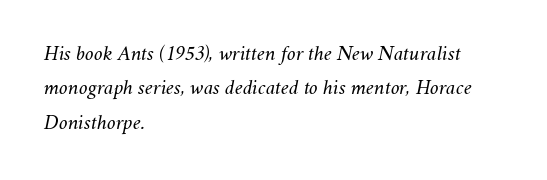
Q: Is the text bold? A: No.
Q: Is the text italic (slanted)? A: Yes, it leans right by about 11 degrees.
Q: Is the text underlined? A: No.
Q: How is the paragraph aligned? A: Left-aligned.
Q: Is the spacing between letters normal or unusually wide? A: Normal.
Q: Is the spacing between lines tight, normal or loose? A: Normal.
